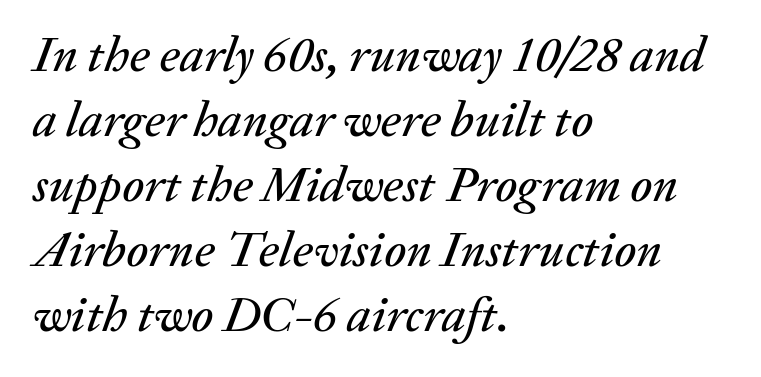
Teacher's note: observe the even left margin — that is flush-left alignment. This sample uses plain, unmodified letter spacing. Line spacing here is normal. The space beneath each line is pristine and unruled.
